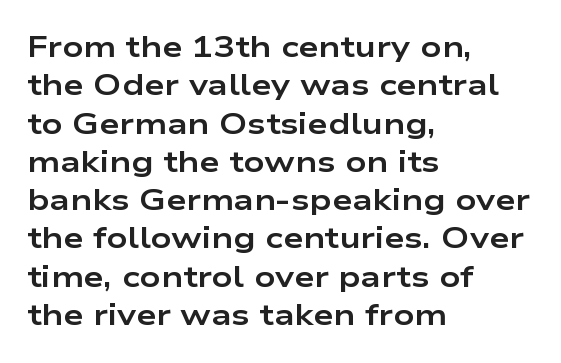
Check the space under the baseline: it is left empty. Rows of type keep a routine distance in the vertical direction. You can tell it's not italic because the verticals are truly vertical. Type style note: lacks serifs.
